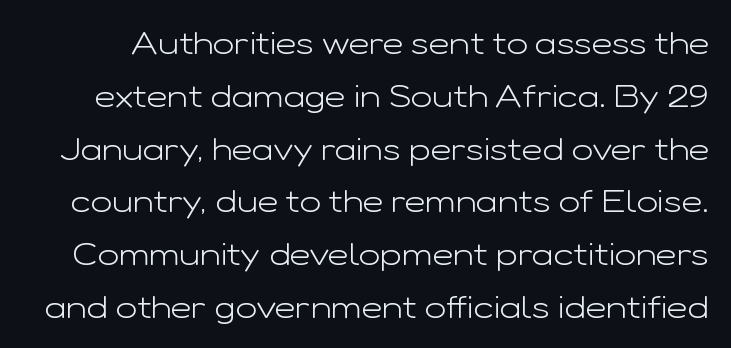
Q: Is the text bold? A: No.
Q: Is the text italic (slanted)? A: No, it is upright.
Q: Is the typeface a serif or a sans-serif typeface? A: Sans-serif.
Q: Is the text underlined? A: No.
Q: Is the spacing between letters normal or unusually wide? A: Normal.
Q: Is the spacing between lines tight, normal or loose? A: Normal.
Q: Width (condensed, normal, or wide)? A: Wide.
Q: Stroke contrast? A: Low.
Q: x-height? A: Medium.
Q: Monospaced? A: No.
